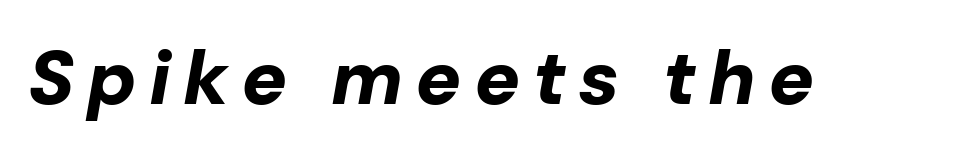
Q: Is the text bold? A: Yes.
Q: Is the text italic (slanted)? A: Yes, it leans right by about 10 degrees.
Q: Is the text underlined? A: No.
Q: Width (condensed, normal, or wide)? A: Normal.
Q: Stroke contrast? A: Low.
Q: x-height? A: Medium.
Q: Monospaced? A: No.
